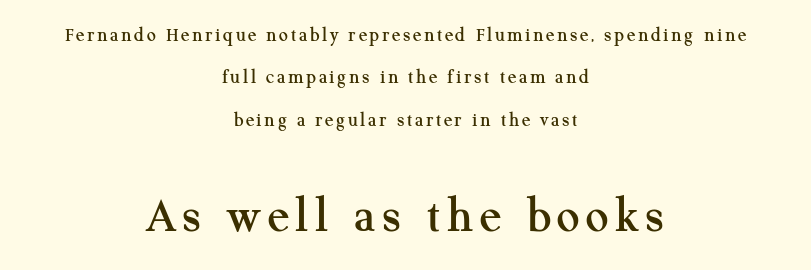
Spacing verdict: proportional, widths tailored to each character. Posture: upright roman. Typographically, this falls in the serif category. Rows of type keep a wide berth in the vertical direction. Where is the straight margin? There isn't one; the lines are centered.
